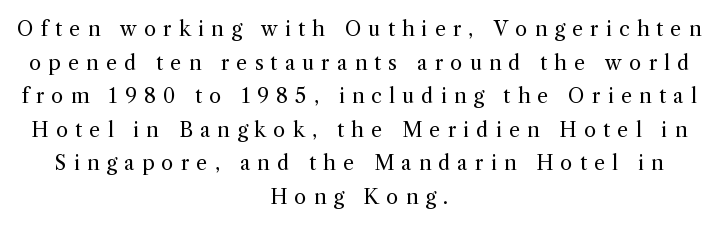
The image shows 20 px text type, upright; set centered, normal line spacing (1.68x), unusually wide letter spacing (+0.36 em), not underlined.
